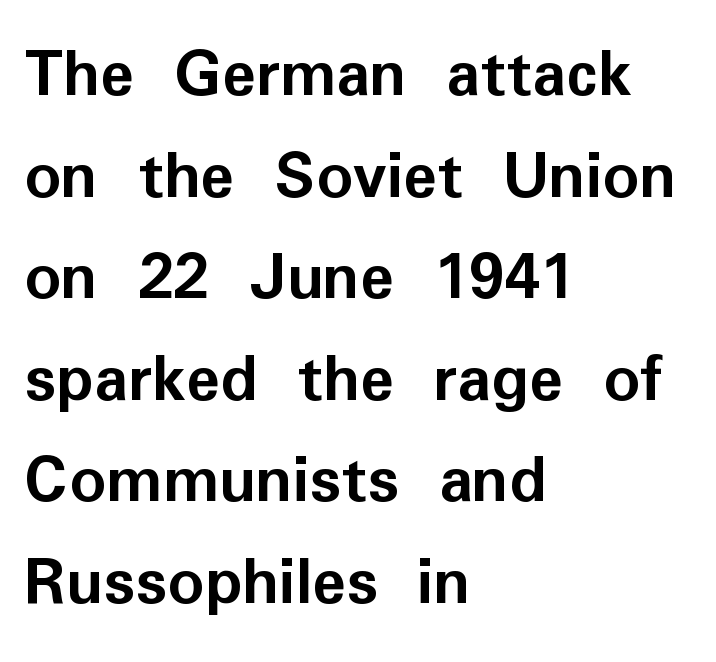
{"serif": "no", "italic": "no", "bold": "yes", "weight": "semibold", "width": "normal", "stroke_contrast": "low", "x_height": "medium", "monospaced": "no", "underline": "no", "align": "left", "line_spacing": "normal", "line_spacing_ratio": 1.43, "letter_spacing": "normal", "letter_spacing_em": 0.0, "glyph_px": 71}
